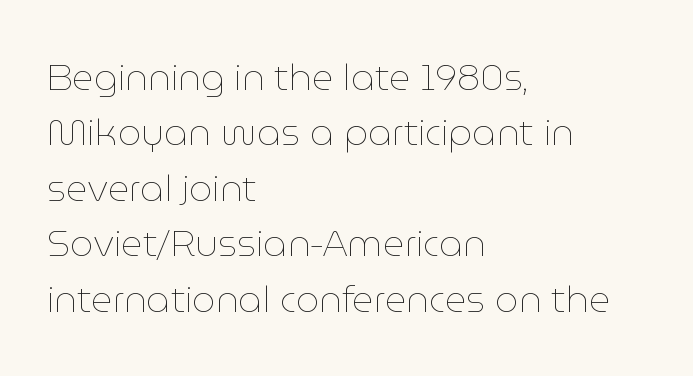
The image shows 37 px thin type, upright; set left-aligned, normal line spacing (1.5x), normal letter spacing, not underlined; low stroke contrast and a medium x-height.
